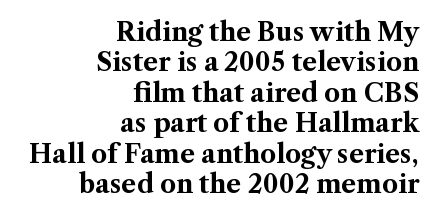
The image shows 25 px bold type, upright; set right-aligned, line spacing 1.22x, normal letter spacing, not underlined.
